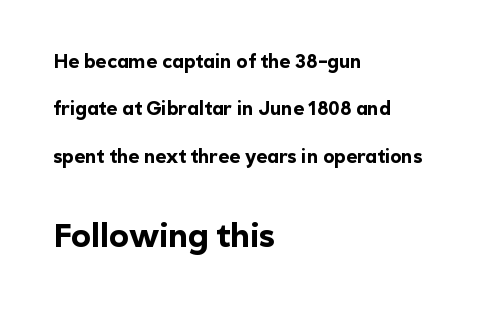
{"serif": "no", "italic": "no", "bold": "yes", "weight": "bold", "width": "normal", "x_height": "medium", "monospaced": "no", "underline": "no", "align": "left", "line_spacing": "loose", "line_spacing_ratio": 2.49, "letter_spacing": "normal", "letter_spacing_em": 0.0, "larger_block": "second", "size_ratio": 1.74, "glyph_px": 33}
